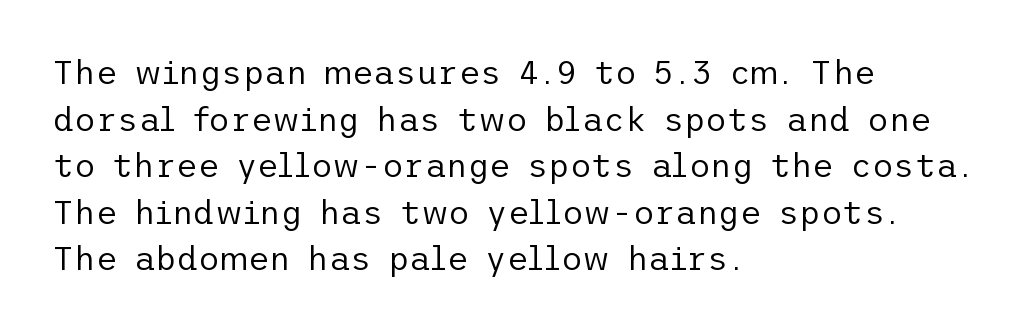
Whoever set this chose a conventional vertical rhythm. No extra tracking has been applied to these lines. Examine the stroke ends and you'll find no serifs. Vertical strokes here are truly vertical. Compared with a typical body face, this is equally light or lighter still.
